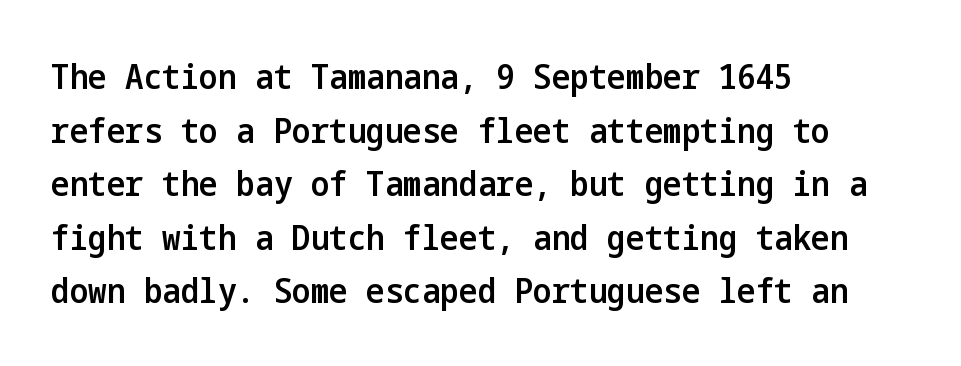
The image shows 35 px semibold, condensed sans-serif type, upright; set left-aligned, normal line spacing (1.53x), normal letter spacing, not underlined; low stroke contrast and a medium x-height.
